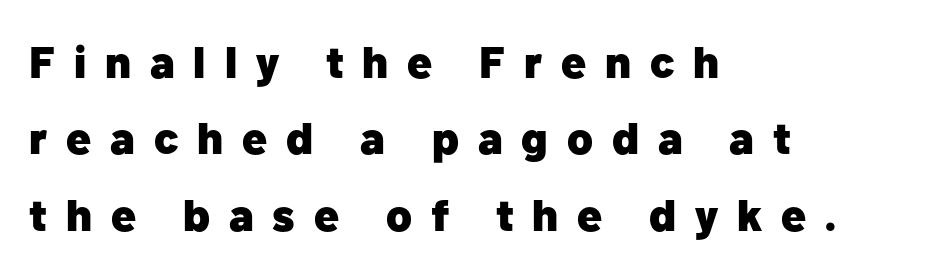
Every letter is thick-stroked: bold, no question. Look at the bottom of the vertical strokes: they stop flat, with no serifs. The compositor pushed each line to the left boundary. The designer left line spacing at the default. Think of a printed novel: that variable character pitch is what you see here.
